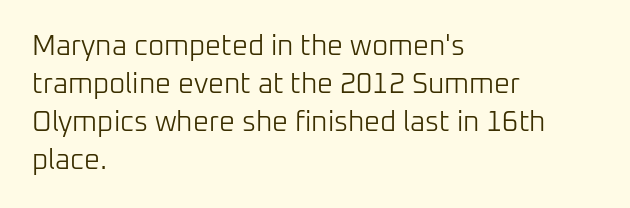
Q: Is the text bold? A: No.
Q: Is the text italic (slanted)? A: No, it is upright.
Q: Is the typeface a serif or a sans-serif typeface? A: Sans-serif.
Q: Is the text underlined? A: No.
Q: How is the paragraph aligned? A: Left-aligned.
Q: Is the spacing between letters normal or unusually wide? A: Normal.
Q: Is the spacing between lines tight, normal or loose? A: Normal.
Q: Width (condensed, normal, or wide)? A: Normal.
Q: Stroke contrast? A: Low.
Q: x-height? A: Medium.
Q: Monospaced? A: No.
